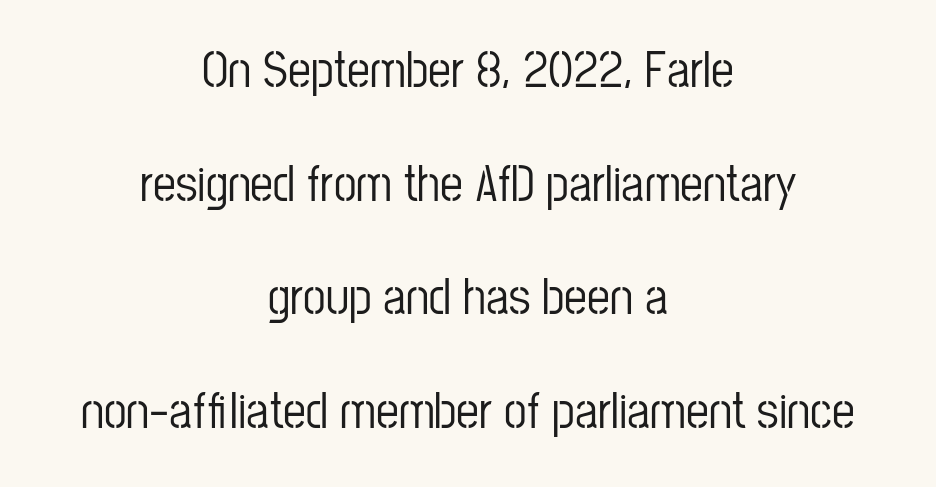
Q: Is the text italic (slanted)? A: No, it is upright.
Q: Is the typeface a serif or a sans-serif typeface? A: Sans-serif.
Q: Is the text underlined? A: No.
Q: How is the paragraph aligned? A: Centered.
Q: Is the spacing between letters normal or unusually wide? A: Normal.
Q: Is the spacing between lines tight, normal or loose? A: Loose.
Q: Width (condensed, normal, or wide)? A: Condensed.
Q: Stroke contrast? A: Low.
Q: x-height? A: Medium.
Q: Monospaced? A: No.
